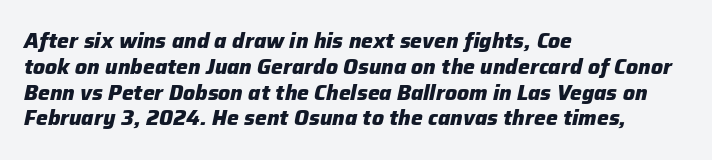
{"italic": "yes", "lean": "right", "slant_degrees": 12, "bold": "yes", "underline": "no", "align": "left", "line_spacing_ratio": 1.23, "letter_spacing": "normal", "letter_spacing_em": 0.0, "glyph_px": 21}
